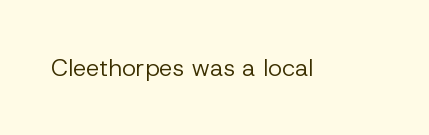
Q: Is the text bold? A: No.
Q: Is the text italic (slanted)? A: No, it is upright.
Q: Is the text underlined? A: No.
Q: Is the spacing between letters normal or unusually wide? A: Normal.
